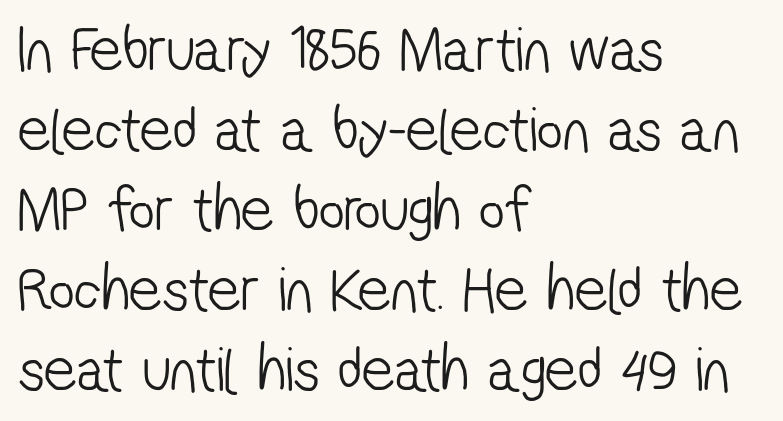
The image shows 64 px light, condensed sans-serif type; set left-aligned, normal line spacing (1.25x), normal letter spacing, not underlined; low stroke contrast and a medium x-height.
